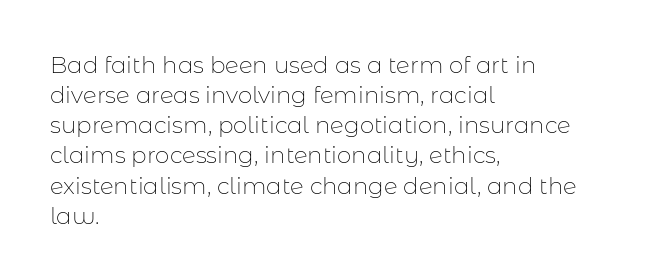
{"italic": "no", "bold": "no", "underline": "no", "align": "left", "line_spacing": "normal", "line_spacing_ratio": 1.31, "letter_spacing": "normal", "letter_spacing_em": 0.0, "glyph_px": 23}
